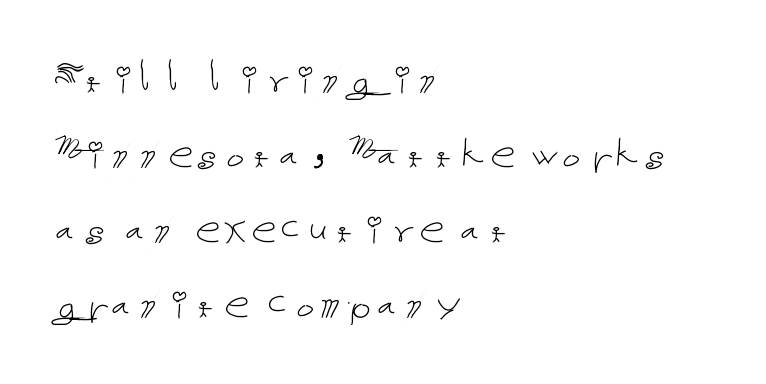
Q: Is the text bold? A: No.
Q: Is the text italic (slanted)? A: No, it is upright.
Q: Is the text underlined? A: No.
Q: How is the paragraph aligned? A: Left-aligned.
Q: Is the spacing between letters normal or unusually wide? A: Normal.
Q: Is the spacing between lines tight, normal or loose? A: Normal.
Q: Width (condensed, normal, or wide)? A: Normal.
Q: Stroke contrast? A: Low.
Q: x-height? A: Medium.
